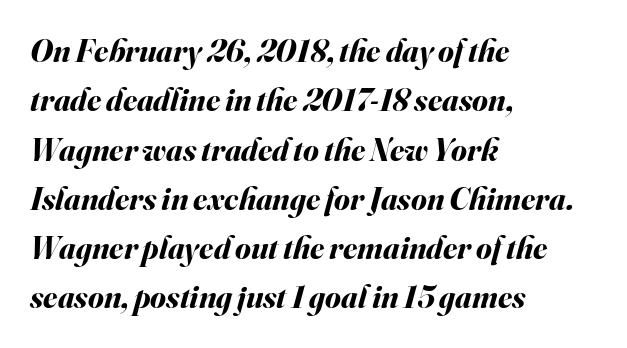
The image shows 32 px bold type, italic (leaning right); set left-aligned, normal line spacing (1.54x), normal letter spacing, not underlined; medium stroke contrast and a small x-height.
